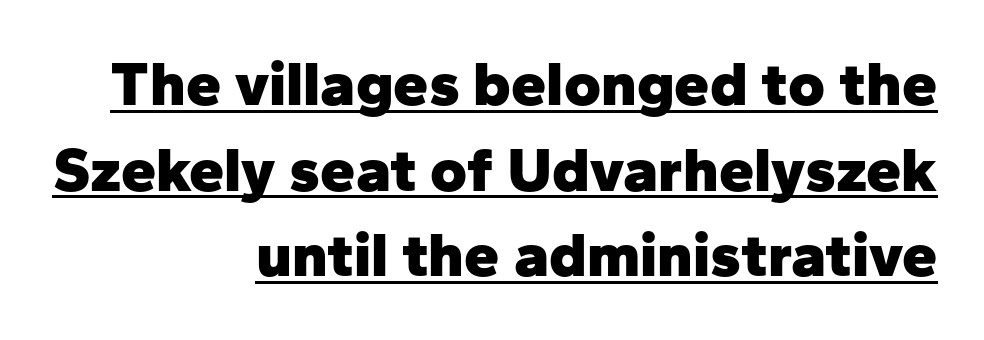
Does the lettering tilt? It doesn't — this is upright. This is heavy type, rendered in bold. This rendering features underlined lettering. Whoever set this chose a conventional vertical rhythm.
